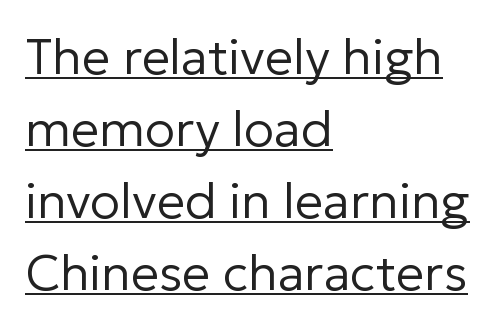
{"serif": "no", "italic": "no", "bold": "no", "weight": "regular", "width": "normal", "stroke_contrast": "low", "x_height": "medium", "monospaced": "no", "underline": "yes", "align": "left", "line_spacing": "normal", "line_spacing_ratio": 1.44, "letter_spacing": "normal", "letter_spacing_em": 0.0, "glyph_px": 50}
